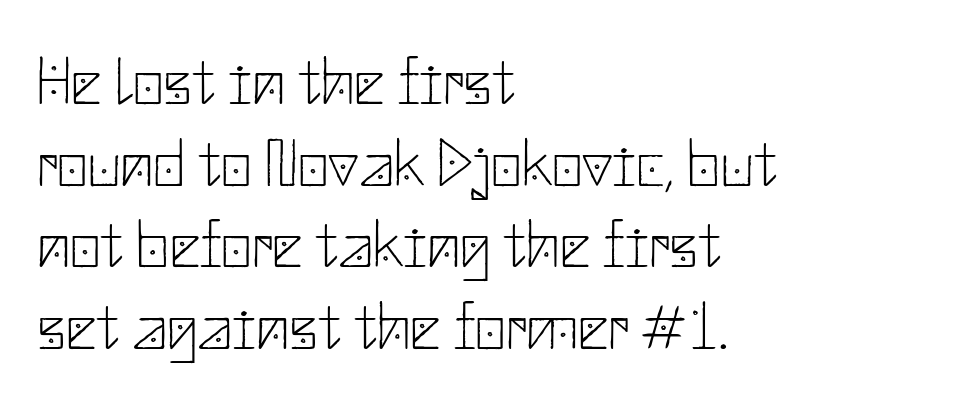
Q: Is the text bold? A: No.
Q: Is the text italic (slanted)? A: No, it is upright.
Q: Is the typeface a serif or a sans-serif typeface? A: Sans-serif.
Q: Is the text underlined? A: No.
Q: How is the paragraph aligned? A: Left-aligned.
Q: Is the spacing between letters normal or unusually wide? A: Normal.
Q: Width (condensed, normal, or wide)? A: Normal.
Q: Stroke contrast? A: Low.
Q: x-height? A: Small.
